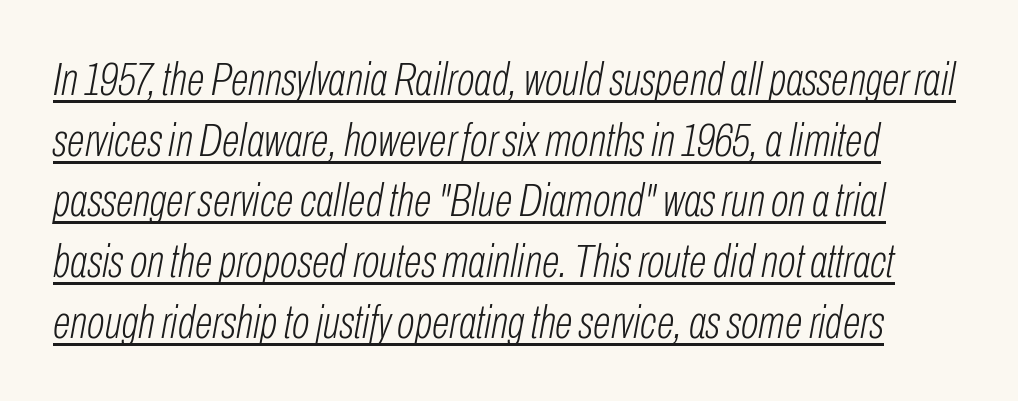
Spacing verdict: proportional, widths tailored to each character. Successive baselines arrive at the customary interval. It's the slanting kind of type. This rendering features underlined lettering. No heavy texture on the line: the type isn't bold.
